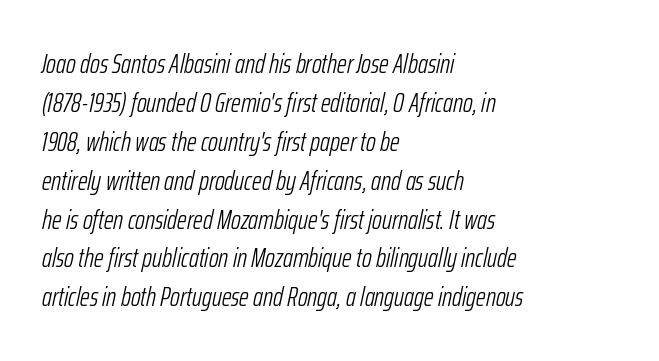
Q: Is the text bold? A: No.
Q: Is the text italic (slanted)? A: Yes, it leans right by about 12 degrees.
Q: Is the text underlined? A: No.
Q: How is the paragraph aligned? A: Left-aligned.
Q: Is the spacing between letters normal or unusually wide? A: Normal.
Q: Is the spacing between lines tight, normal or loose? A: Normal.
